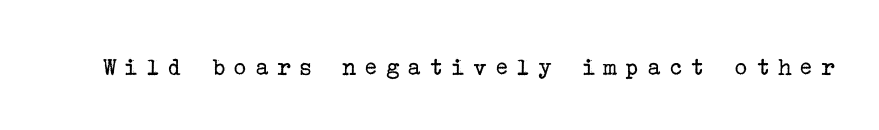
The image shows 26 px text type, upright; set unusually wide letter spacing (+0.3 em), not underlined.
